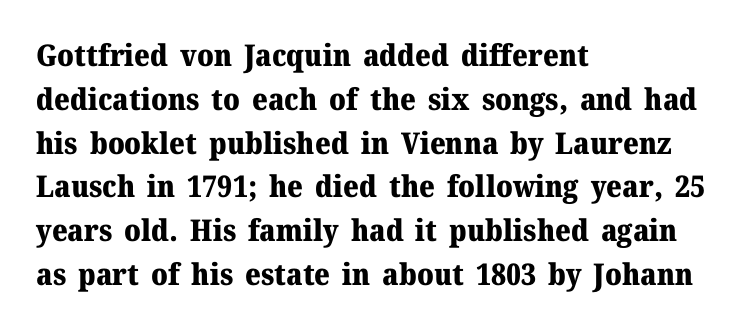
Honestly, the letter spacing is just normal — you wouldn't notice it. Clear beneath every line of the passage. Line starts are locked; line ends wander. Leading: standard.
